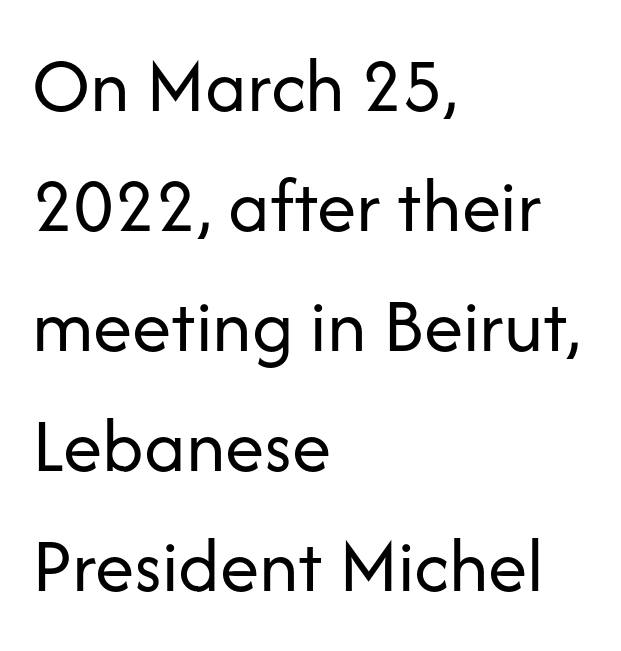
The image shows 79 px regular-weight sans-serif type, upright; set left-aligned, normal line spacing (1.52x), normal letter spacing, not underlined; low stroke contrast and a medium x-height.
